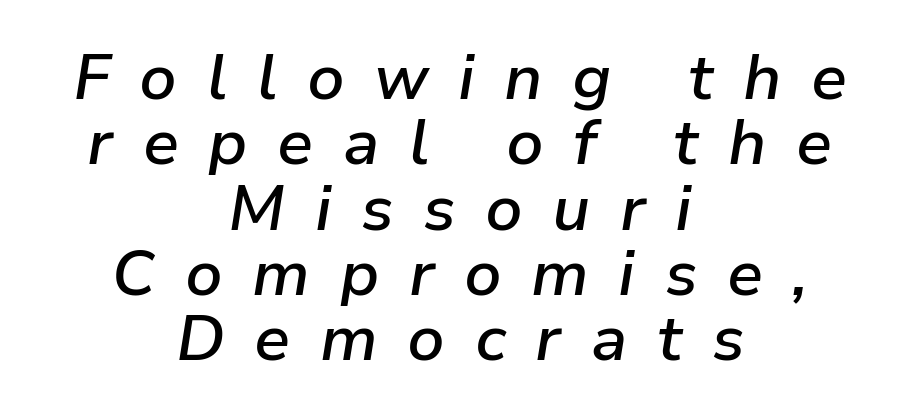
The image shows 64 px semibold type, italic (leaning right); set centered, tight line spacing (1.02x), unusually wide letter spacing (+0.46 em), not underlined; low stroke contrast and a medium x-height.
